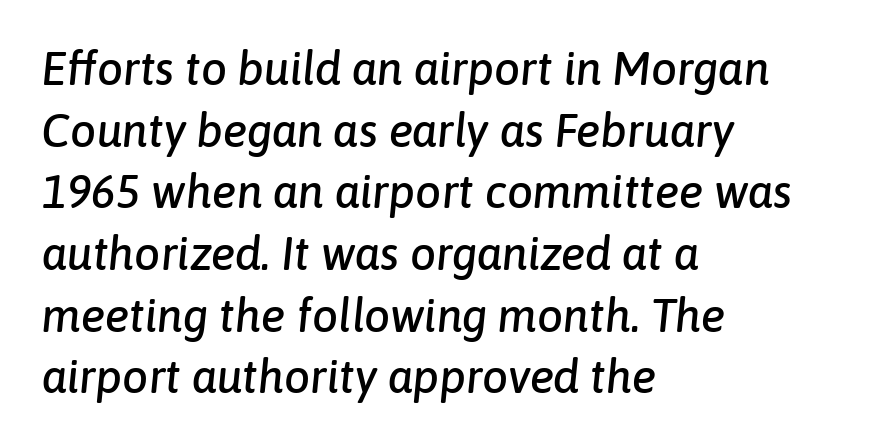
{"italic": "yes", "lean": "right", "slant_degrees": 6, "width": "normal", "stroke_contrast": "low", "x_height": "medium", "monospaced": "no", "underline": "no", "align": "left", "line_spacing": "normal", "line_spacing_ratio": 1.34, "letter_spacing": "normal", "letter_spacing_em": 0.0, "glyph_px": 46}
